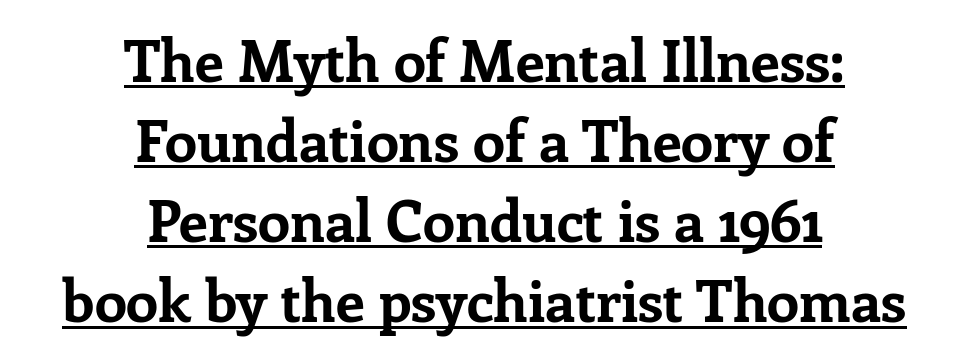
The image shows 58 px bold serif type, upright; set centered, normal line spacing (1.38x), normal letter spacing, underlined; low stroke contrast and a medium x-height.
